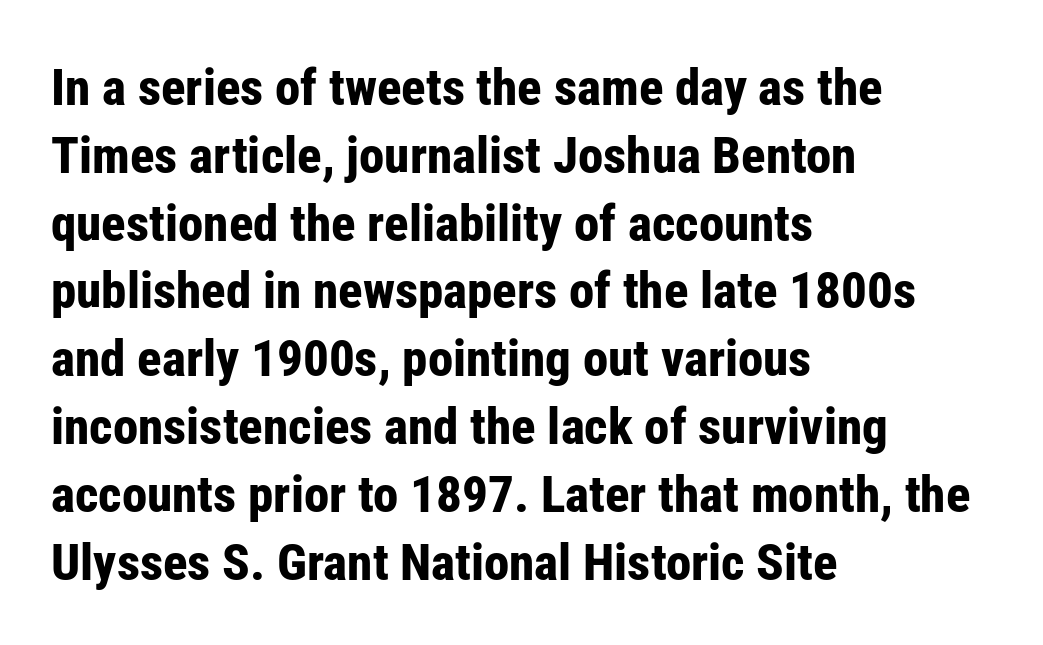
The typesetter chose a ragged-right arrangement here. The designer went with a sans here, leaving each stem footless. You can tell it's not italic because the verticals are truly vertical. The zone under the glyphs is completely vacant. This sample keeps an unexceptional amount of space between lines.
